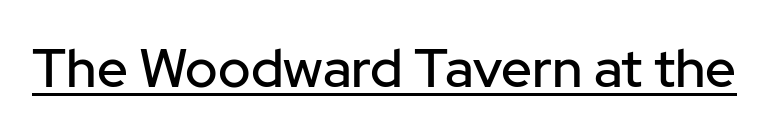
{"serif": "no", "italic": "no", "width": "normal", "stroke_contrast": "low", "x_height": "medium", "monospaced": "no", "underline": "yes", "letter_spacing": "normal", "letter_spacing_em": 0.0, "glyph_px": 54}
